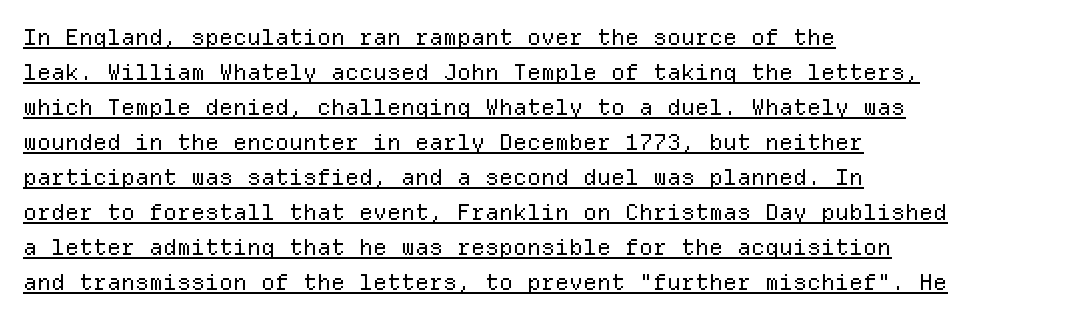
Every character sits straight up, as roman type does. The strokes are not fattened; the text isn't bold. The rows are spaced the way most documents space them. There is no visible air inserted between adjacent glyphs. Emphasis is given by a line drawn under the lettering.
